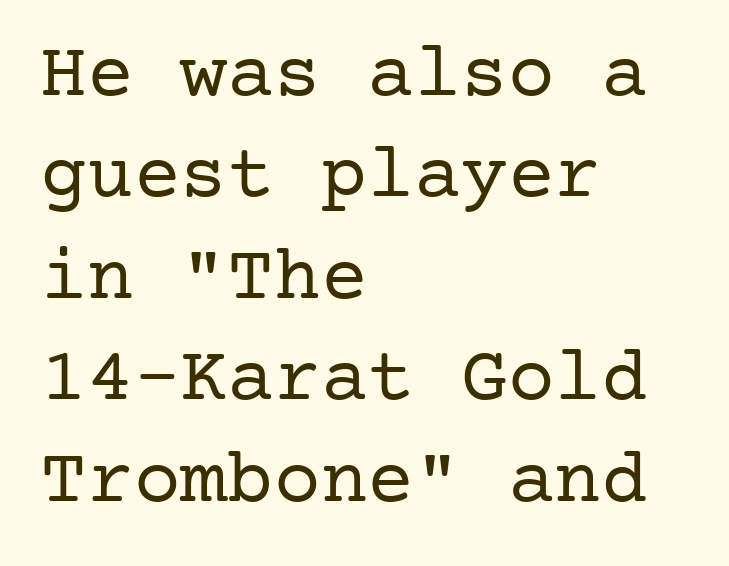
{"serif": "yes", "italic": "no", "bold": "no", "weight": "regular", "width": "normal", "stroke_contrast": "low", "x_height": "medium", "underline": "no", "align": "left", "line_spacing": "normal", "line_spacing_ratio": 1.3, "letter_spacing": "normal", "letter_spacing_em": 0.0, "glyph_px": 78}
